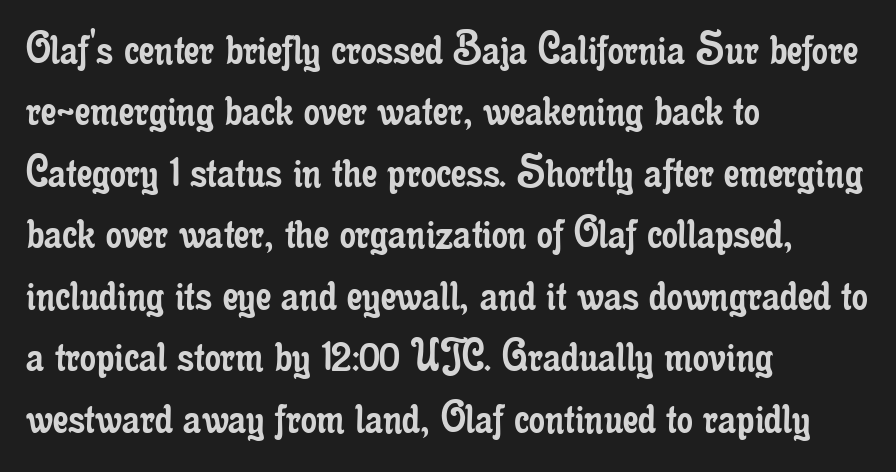
{"serif": "yes", "italic": "no", "bold": "no", "weight": "regular", "width": "condensed", "stroke_contrast": "low", "x_height": "small", "monospaced": "no", "underline": "no", "align": "left", "line_spacing_ratio": 1.23, "letter_spacing": "normal", "letter_spacing_em": 0.0, "glyph_px": 50}
